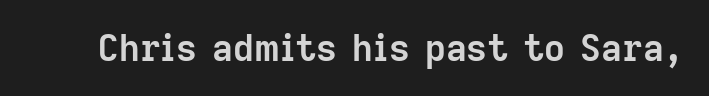
{"serif": "no", "italic": "no", "bold": "yes", "weight": "semibold", "width": "normal", "stroke_contrast": "low", "x_height": "medium", "monospaced": "no", "underline": "no", "letter_spacing": "normal", "letter_spacing_em": 0.0, "glyph_px": 36}
